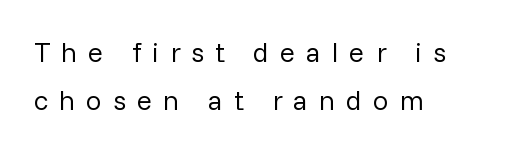
{"serif": "no", "italic": "no", "bold": "no", "weight": "regular", "width": "normal", "stroke_contrast": "low", "x_height": "medium", "monospaced": "no", "underline": "no", "align": "left", "line_spacing_ratio": 1.71, "letter_spacing": "wide", "letter_spacing_em": 0.39, "glyph_px": 28}
